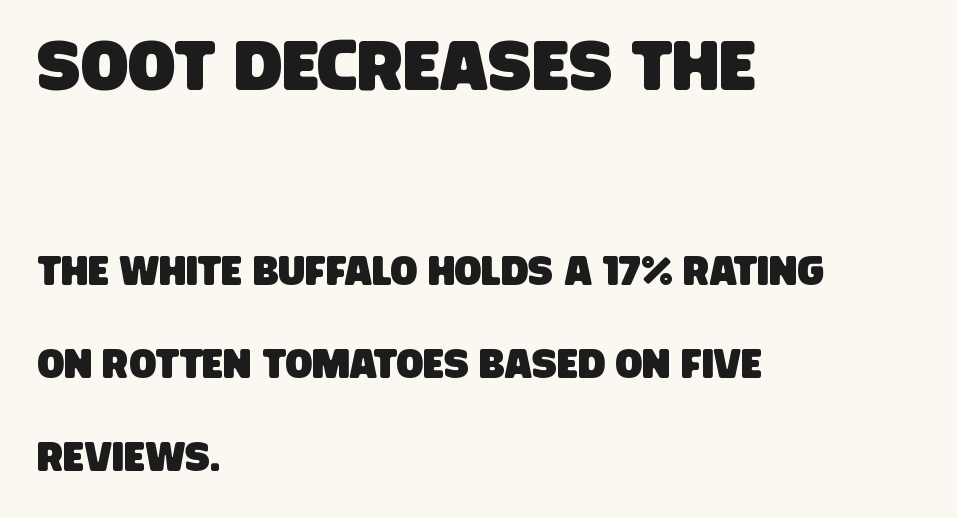
The image shows 70 px condensed sans-serif type; set left-aligned, loose line spacing (2.32x), normal letter spacing, not underlined; the first (top) block is 1.75x larger; low stroke contrast and a large x-height.
